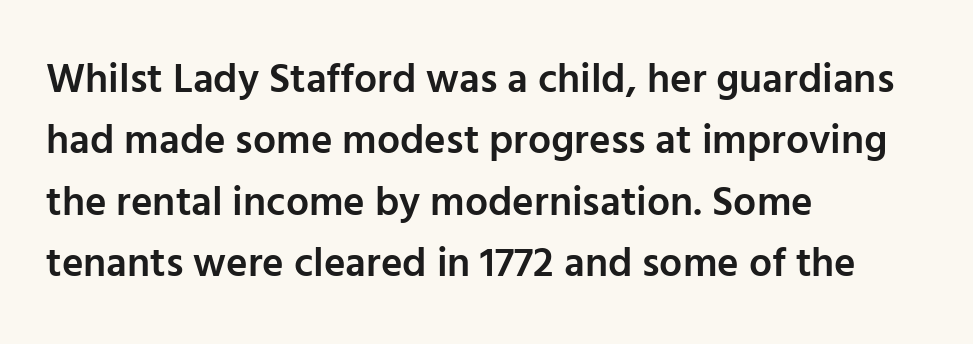
Q: Is the text bold? A: Semi-bold.
Q: Is the text italic (slanted)? A: No, it is upright.
Q: Is the typeface a serif or a sans-serif typeface? A: Sans-serif.
Q: Is the text underlined? A: No.
Q: How is the paragraph aligned? A: Left-aligned.
Q: Is the spacing between letters normal or unusually wide? A: Normal.
Q: Is the spacing between lines tight, normal or loose? A: Normal.
Q: Width (condensed, normal, or wide)? A: Normal.
Q: Stroke contrast? A: Low.
Q: x-height? A: Medium.
Q: Monospaced? A: No.
